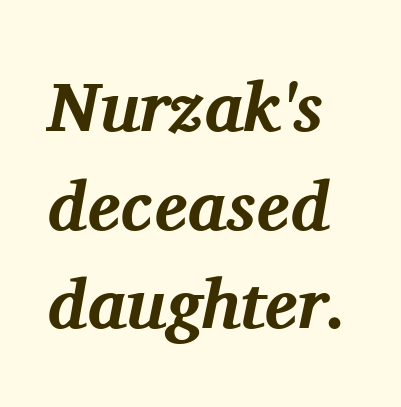
{"serif": "yes", "italic": "yes", "lean": "right", "slant_degrees": 11, "bold": "yes", "weight": "bold", "width": "normal", "stroke_contrast": "medium", "x_height": "medium", "monospaced": "no", "underline": "no", "align": "left", "line_spacing": "normal", "line_spacing_ratio": 1.41, "letter_spacing": "normal", "letter_spacing_em": 0.0, "glyph_px": 70}
